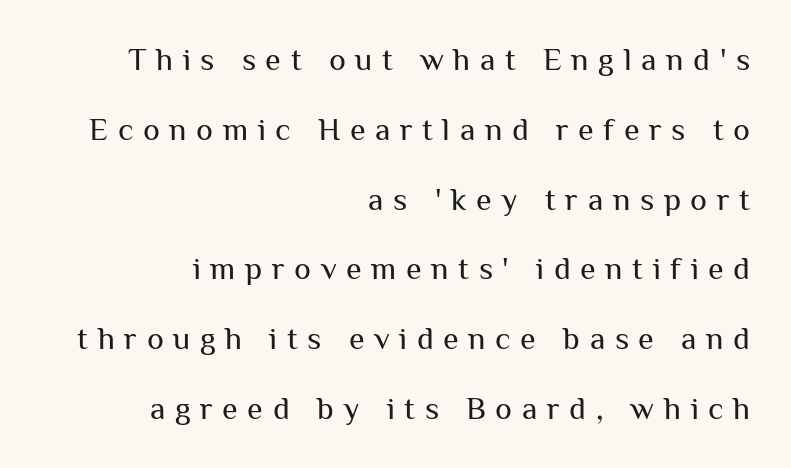
The image shows 32 px regular-weight sans-serif type, upright; set right-aligned, loose line spacing (2.18x), unusually wide letter spacing (+0.3 em), not underlined; medium stroke contrast and a medium x-height.
